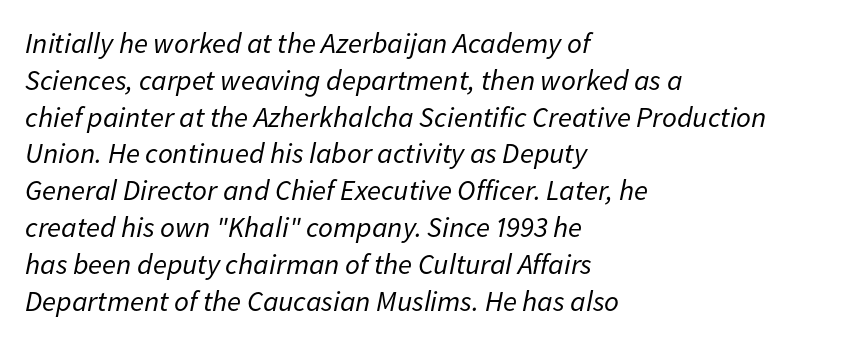
{"italic": "yes", "lean": "right", "slant_degrees": 11, "bold": "no", "weight": "regular", "width": "normal", "stroke_contrast": "low", "x_height": "medium", "monospaced": "no", "underline": "no", "align": "left", "line_spacing": "normal", "line_spacing_ratio": 1.27, "letter_spacing": "normal", "letter_spacing_em": 0.0, "glyph_px": 29}
